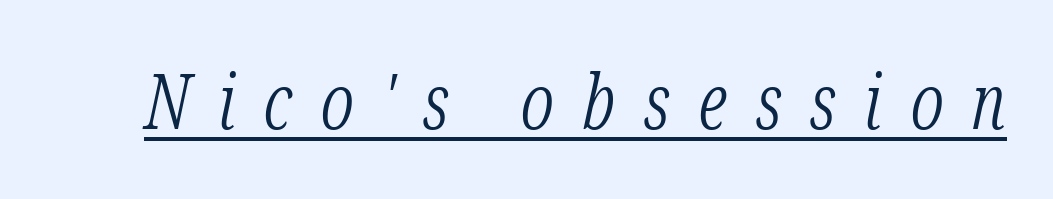
Q: Is the text bold? A: No.
Q: Is the text italic (slanted)? A: Yes, it leans right by about 12 degrees.
Q: Is the typeface a serif or a sans-serif typeface? A: Serif.
Q: Is the text underlined? A: Yes.
Q: Is the spacing between letters normal or unusually wide? A: Unusually wide.
Q: Width (condensed, normal, or wide)? A: Condensed.
Q: Stroke contrast? A: Low.
Q: x-height? A: Medium.
Q: Monospaced? A: No.
